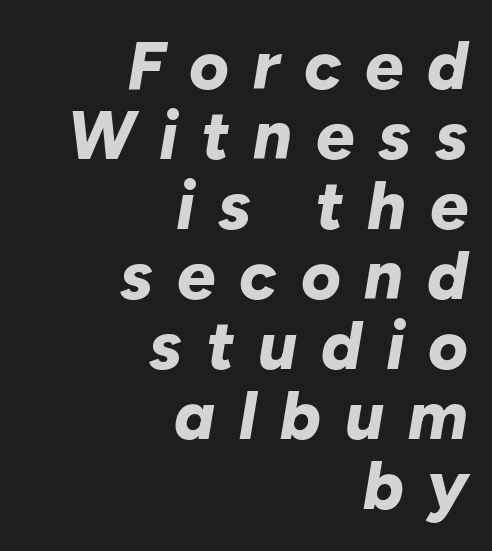
Q: Is the text bold? A: Yes.
Q: Is the text italic (slanted)? A: Yes, it leans right by about 10 degrees.
Q: Is the text underlined? A: No.
Q: How is the paragraph aligned? A: Right-aligned.
Q: Is the spacing between letters normal or unusually wide? A: Unusually wide.
Q: Is the spacing between lines tight, normal or loose? A: Tight.
Q: Width (condensed, normal, or wide)? A: Normal.
Q: Stroke contrast? A: Low.
Q: x-height? A: Medium.
Q: Monospaced? A: No.
